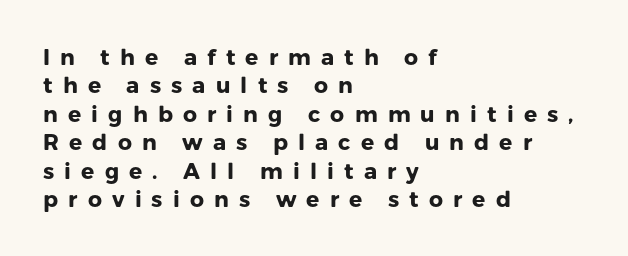
The image shows 22 px bold type, upright; set left-aligned, normal line spacing (1.29x), unusually wide letter spacing (+0.46 em), not underlined.
